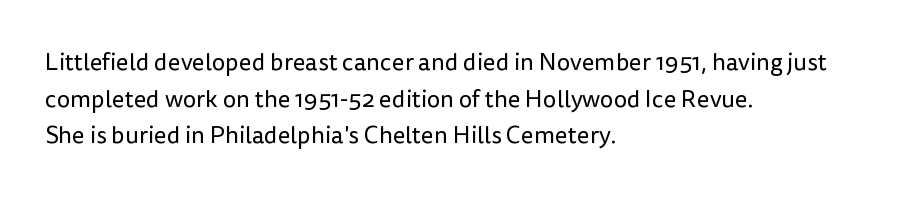
The image shows 24 px text type, upright; set left-aligned, normal line spacing (1.53x), normal letter spacing, not underlined.
